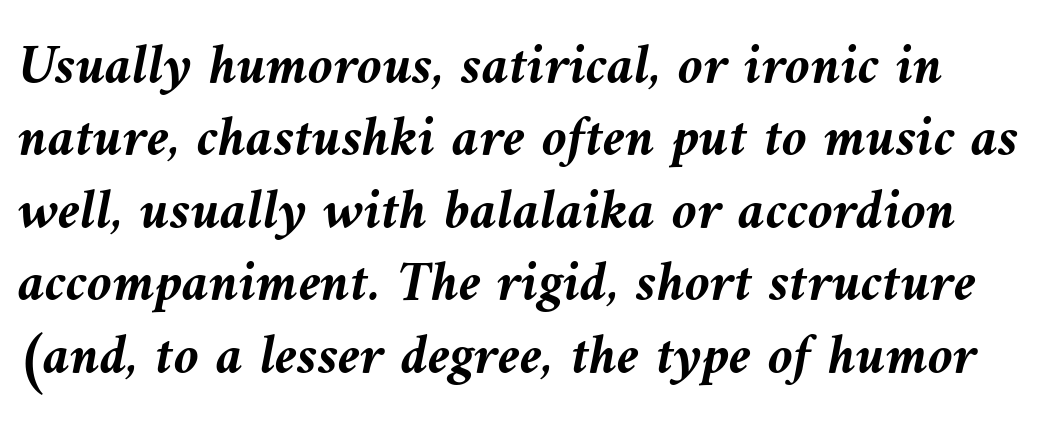
The image shows 57 px semibold type, italic (leaning left); set normal line spacing (1.27x), normal letter spacing, not underlined; medium stroke contrast and a medium x-height.
